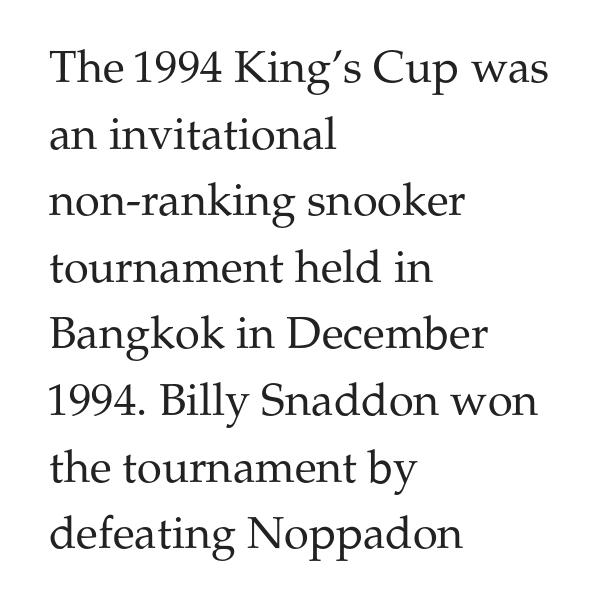
Q: Is the text bold? A: No.
Q: Is the text italic (slanted)? A: No, it is upright.
Q: Is the typeface a serif or a sans-serif typeface? A: Serif.
Q: Is the text underlined? A: No.
Q: How is the paragraph aligned? A: Left-aligned.
Q: Is the spacing between letters normal or unusually wide? A: Normal.
Q: Is the spacing between lines tight, normal or loose? A: Normal.
Q: Width (condensed, normal, or wide)? A: Normal.
Q: Stroke contrast? A: Medium.
Q: x-height? A: Medium.
Q: Monospaced? A: No.
